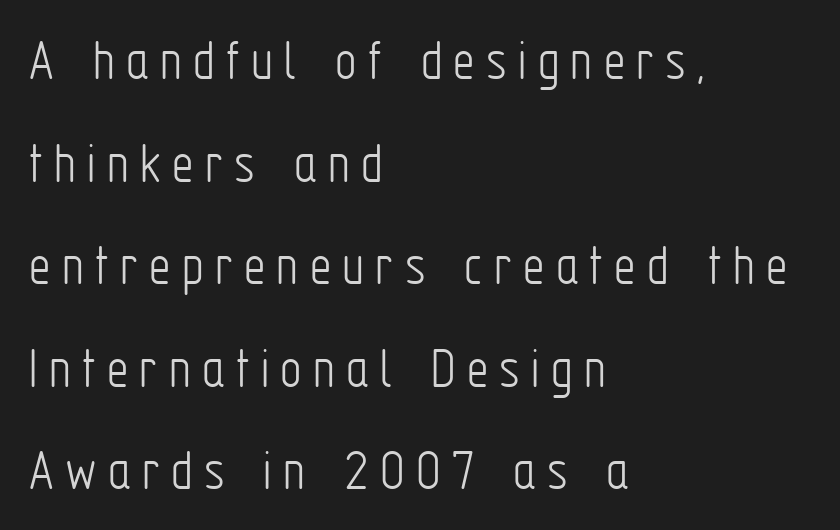
The image shows 60 px light, condensed sans-serif type, upright; set left-aligned, line spacing 1.71x, not underlined; low stroke contrast and a medium x-height.
